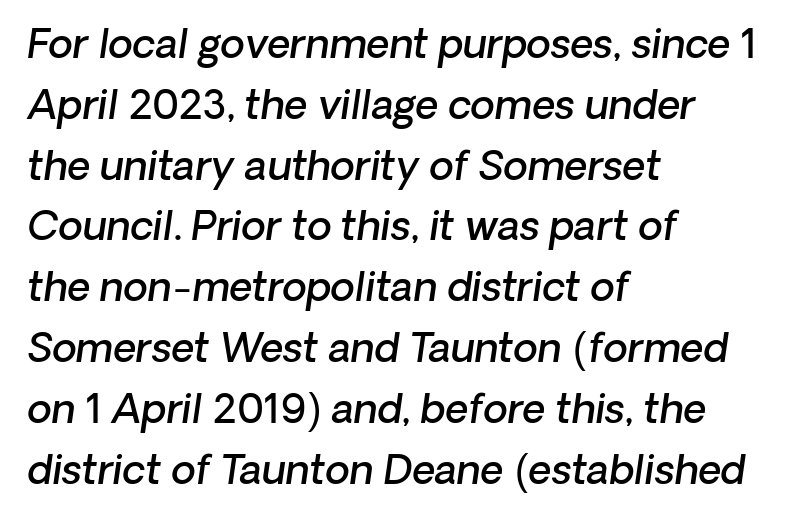
The image shows 40 px semibold sans-serif type; set left-aligned, normal line spacing (1.52x), normal letter spacing, not underlined; low stroke contrast and a medium x-height.
